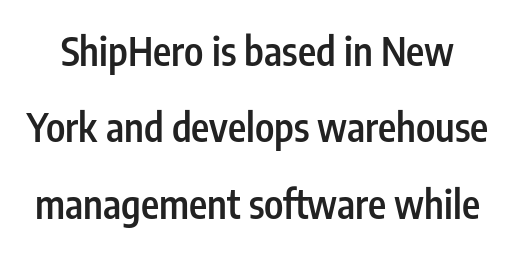
Q: Is the text bold? A: Semi-bold.
Q: Is the text italic (slanted)? A: No, it is upright.
Q: Is the typeface a serif or a sans-serif typeface? A: Sans-serif.
Q: Is the text underlined? A: No.
Q: Is the spacing between letters normal or unusually wide? A: Normal.
Q: Is the spacing between lines tight, normal or loose? A: Loose.
Q: Width (condensed, normal, or wide)? A: Condensed.
Q: Stroke contrast? A: Low.
Q: x-height? A: Medium.
Q: Monospaced? A: No.
